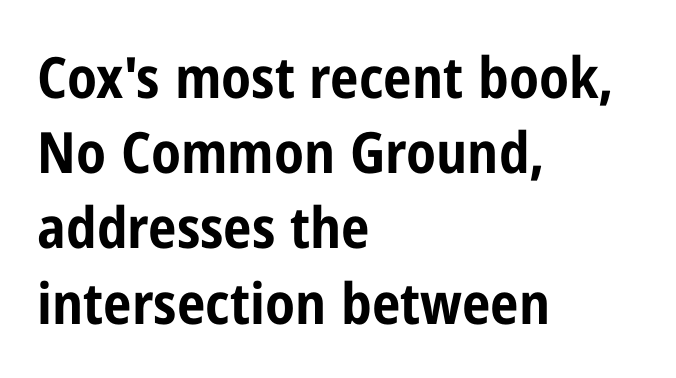
Does the lettering tilt? It doesn't — this is upright. Bold? Absolutely — the strokes are thick and heavy. Letterform terminals end flat and unadorned throughout the passage. These lines keep a tight, regular rhythm from letter to letter. Looks like regular typesetting: each glyph gets only the width it needs.
